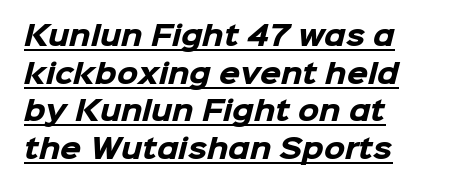
{"bold": "yes", "underline": "yes", "align": "left", "line_spacing": "normal", "line_spacing_ratio": 1.39, "letter_spacing": "normal", "letter_spacing_em": 0.0, "glyph_px": 27}
